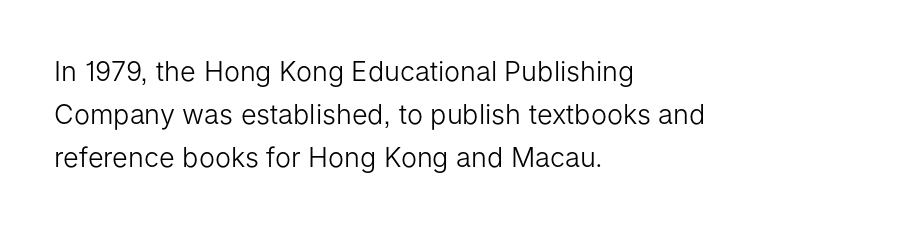
{"italic": "no", "bold": "no", "underline": "no", "align": "left", "line_spacing": "normal", "line_spacing_ratio": 1.59, "letter_spacing": "normal", "letter_spacing_em": 0.0, "glyph_px": 27}
